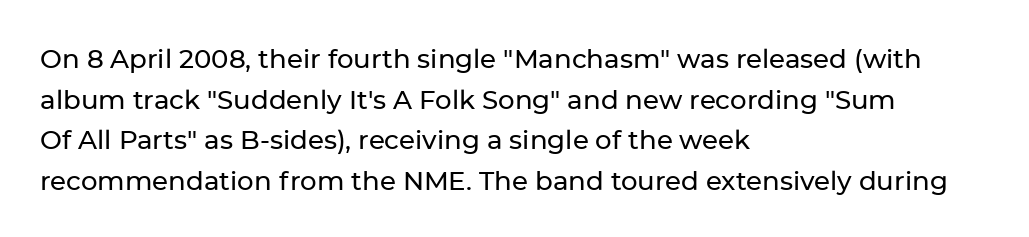
Q: Is the text italic (slanted)? A: No, it is upright.
Q: Is the text underlined? A: No.
Q: How is the paragraph aligned? A: Left-aligned.
Q: Is the spacing between letters normal or unusually wide? A: Normal.
Q: Is the spacing between lines tight, normal or loose? A: Normal.
